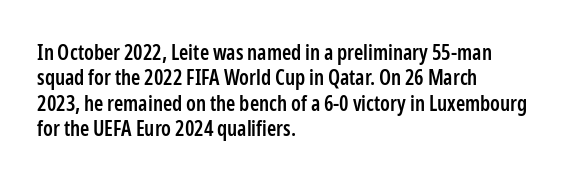
{"italic": "no", "bold": "semi", "underline": "no", "align": "left", "line_spacing_ratio": 1.21, "letter_spacing": "normal", "letter_spacing_em": 0.0, "glyph_px": 21}
